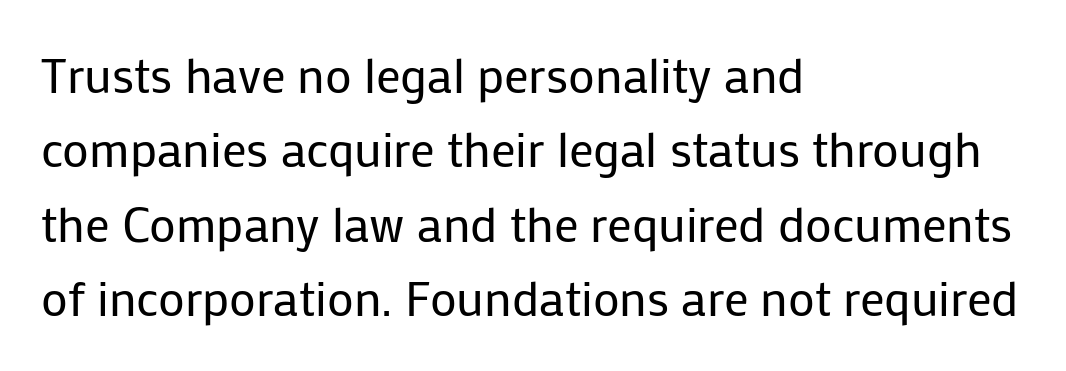
The image shows 49 px regular-weight sans-serif type, upright; set left-aligned, normal line spacing (1.52x), normal letter spacing, not underlined; low stroke contrast and a medium x-height.
